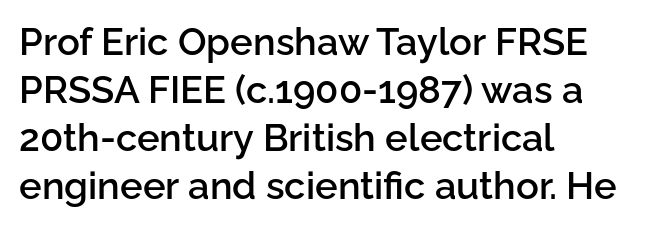
The image shows 38 px semibold sans-serif type, upright; set left-aligned, normal line spacing (1.26x), normal letter spacing, not underlined; low stroke contrast and a medium x-height.
